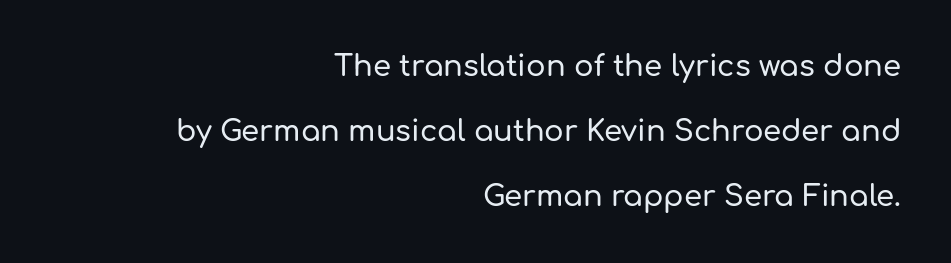
A flush-right, rag-left setting is used for this passage. The area under the type is left untouched. Vertically, the passage feels expansive, rows floating well apart. Grotesque or geometric, the face here clearly has no serifs.
